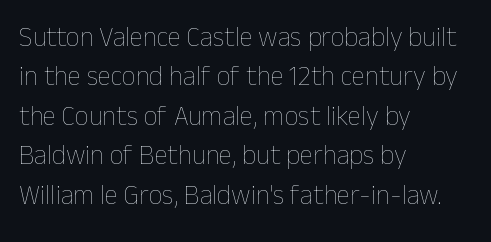
The image shows 27 px text type, upright; set left-aligned, normal line spacing (1.46x), normal letter spacing, not underlined.
